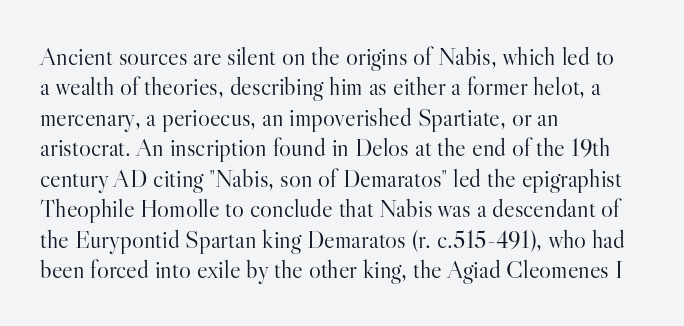
Q: Is the text bold? A: No.
Q: Is the text italic (slanted)? A: No, it is upright.
Q: Is the text underlined? A: No.
Q: How is the paragraph aligned? A: Left-aligned.
Q: Is the spacing between letters normal or unusually wide? A: Normal.
